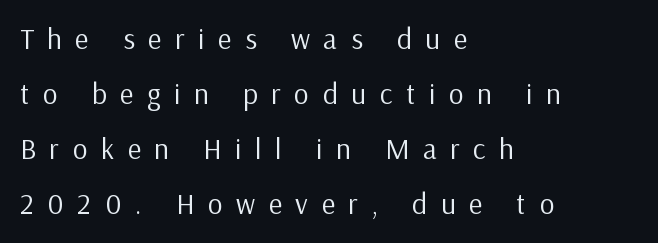
{"serif": "no", "italic": "no", "bold": "no", "weight": "regular", "width": "normal", "stroke_contrast": "low", "x_height": "medium", "monospaced": "no", "underline": "no", "align": "left", "line_spacing": "loose", "line_spacing_ratio": 1.9, "letter_spacing": "wide", "letter_spacing_em": 0.47, "glyph_px": 29}
